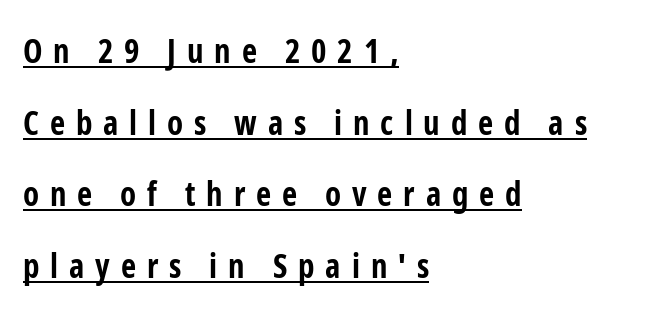
{"serif": "no", "italic": "no", "bold": "yes", "weight": "bold", "width": "condensed", "stroke_contrast": "low", "x_height": "medium", "monospaced": "no", "underline": "yes", "align": "left", "line_spacing": "loose", "line_spacing_ratio": 2.17, "letter_spacing": "wide", "letter_spacing_em": 0.33, "glyph_px": 33}
